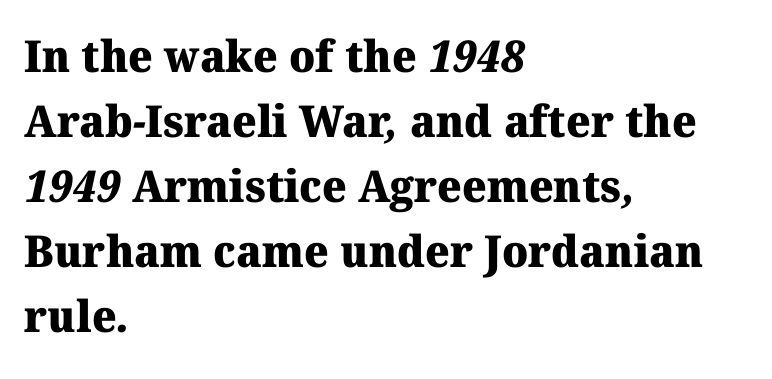
The image shows 44 px heavy serif type; set left-aligned, normal line spacing (1.48x), normal letter spacing, not underlined; medium stroke contrast and a medium x-height.
